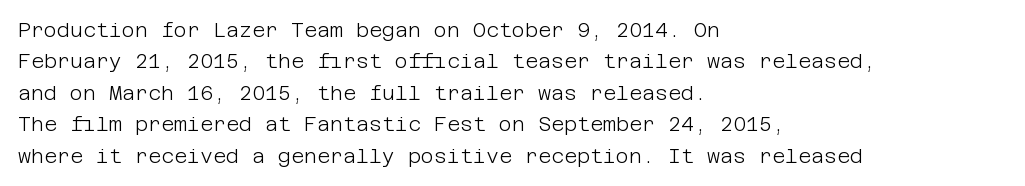
The image shows 20 px text type, upright; set left-aligned, normal line spacing (1.57x), normal letter spacing, not underlined.
